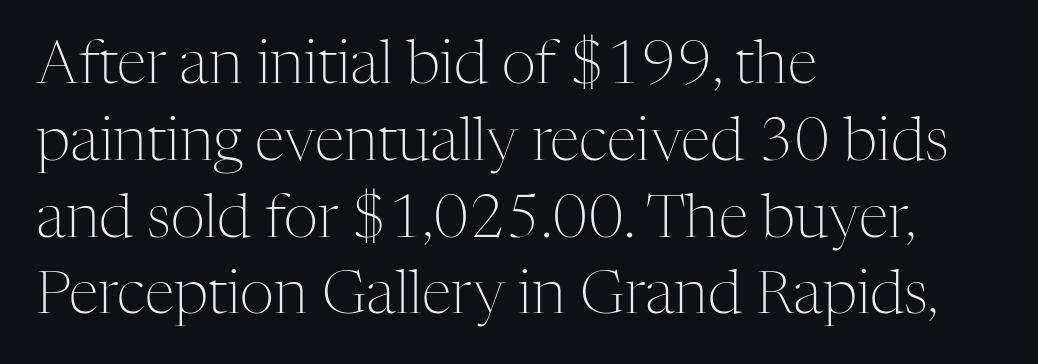
{"serif": "yes", "italic": "no", "bold": "no", "weight": "light", "width": "normal", "stroke_contrast": "medium", "x_height": "medium", "monospaced": "no", "underline": "no", "align": "left", "line_spacing": "normal", "line_spacing_ratio": 1.28, "letter_spacing": "normal", "letter_spacing_em": 0.0, "glyph_px": 60}
